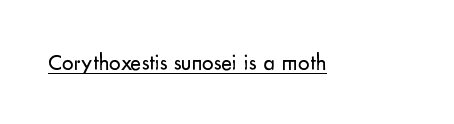
{"italic": "no", "bold": "no", "underline": "yes", "letter_spacing": "normal", "letter_spacing_em": 0.0, "glyph_px": 23}
